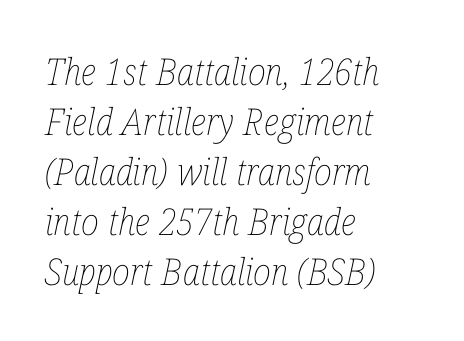
The image shows 37 px thin, condensed type, italic (leaning right); set left-aligned, normal line spacing (1.35x), normal letter spacing, not underlined; low stroke contrast and a medium x-height.
